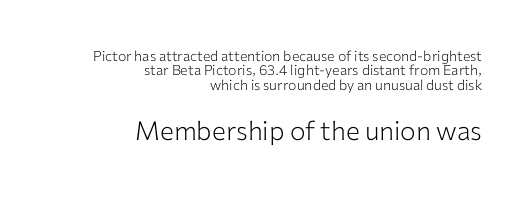
{"italic": "no", "bold": "no", "underline": "no", "align": "right", "line_spacing": "tight", "line_spacing_ratio": 1.03, "letter_spacing": "normal", "letter_spacing_em": 0.0, "larger_block": "second", "size_ratio": 1.86, "glyph_px": 26}
